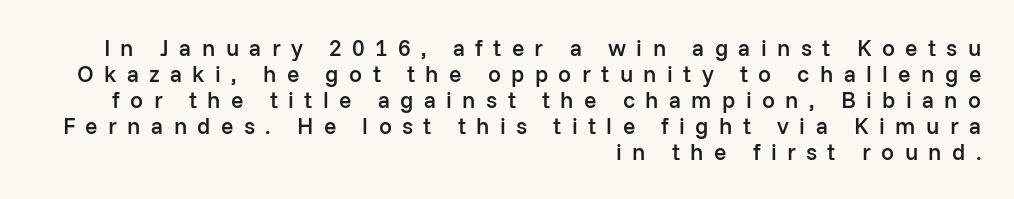
Q: Is the text bold? A: Semi-bold.
Q: Is the text italic (slanted)? A: No, it is upright.
Q: Is the text underlined? A: No.
Q: How is the paragraph aligned? A: Right-aligned.
Q: Is the spacing between letters normal or unusually wide? A: Unusually wide.
Q: Is the spacing between lines tight, normal or loose? A: Tight.
